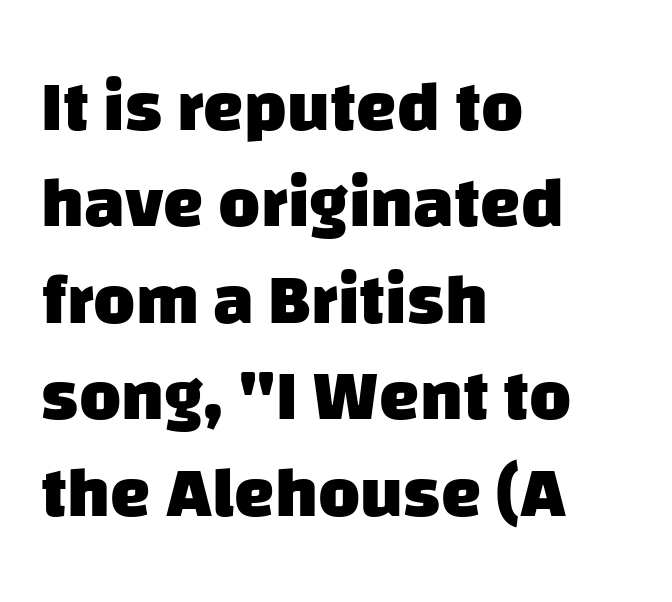
Every letter is thick-stroked: bold, no question. The baseline area is clear. Inter-character spacing is left at the font's built-in metrics. Is this a sans? Yes — the strokes have no serifs. Vertically, the passage feels balanced, rows spaced as you'd expect. A student would call this left alignment; a typographer would say flush left, rag right.
